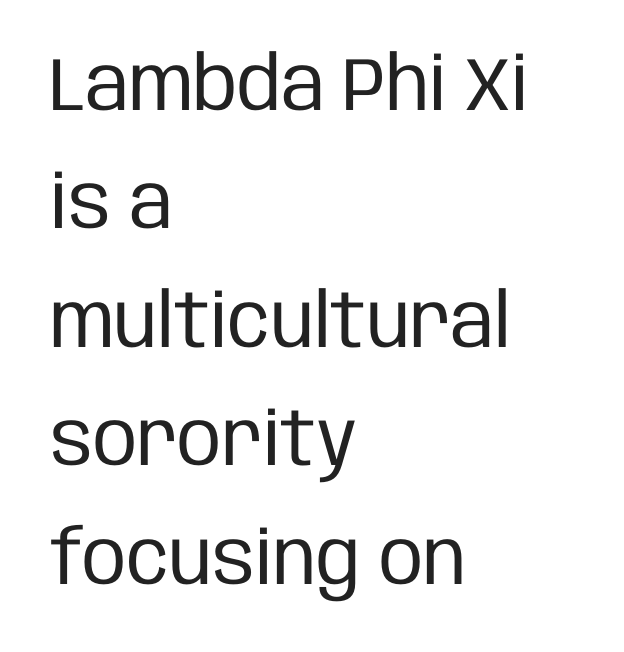
{"serif": "no", "italic": "no", "bold": "no", "weight": "regular", "width": "condensed", "stroke_contrast": "low", "x_height": "large", "monospaced": "no", "underline": "no", "align": "left", "line_spacing": "normal", "line_spacing_ratio": 1.58, "letter_spacing": "normal", "letter_spacing_em": 0.0, "glyph_px": 75}
